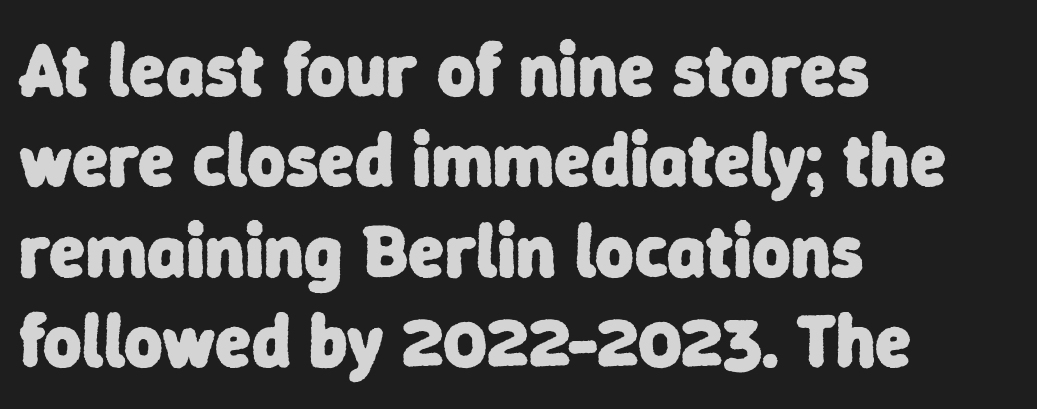
Q: Is the text bold? A: Yes.
Q: Is the typeface a serif or a sans-serif typeface? A: Sans-serif.
Q: Is the text underlined? A: No.
Q: How is the paragraph aligned? A: Left-aligned.
Q: Is the spacing between letters normal or unusually wide? A: Normal.
Q: Width (condensed, normal, or wide)? A: Normal.
Q: Stroke contrast? A: Low.
Q: x-height? A: Medium.
Q: Monospaced? A: No.
